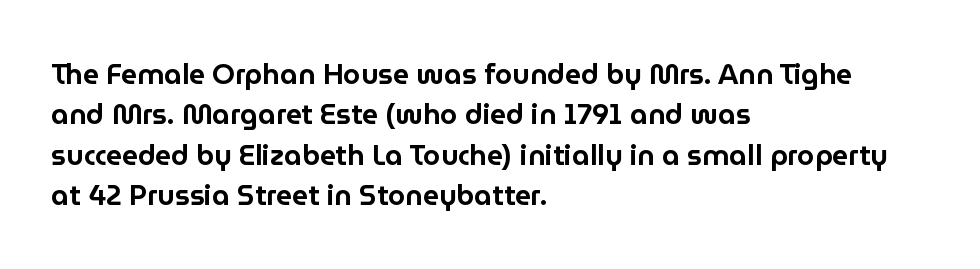
Q: Is the text italic (slanted)? A: No, it is upright.
Q: Is the typeface a serif or a sans-serif typeface? A: Sans-serif.
Q: Is the text underlined? A: No.
Q: How is the paragraph aligned? A: Left-aligned.
Q: Is the spacing between letters normal or unusually wide? A: Normal.
Q: Is the spacing between lines tight, normal or loose? A: Normal.
Q: Width (condensed, normal, or wide)? A: Normal.
Q: Stroke contrast? A: Low.
Q: x-height? A: Medium.
Q: Monospaced? A: No.
